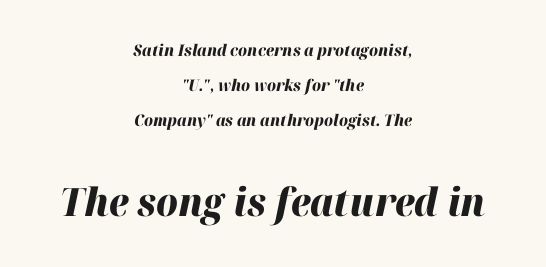
Q: Is the text bold? A: Yes.
Q: Is the text italic (slanted)? A: Yes, it leans right by about 12 degrees.
Q: Is the text underlined? A: No.
Q: How is the paragraph aligned? A: Centered.
Q: Is the spacing between letters normal or unusually wide? A: Normal.
Q: Is the spacing between lines tight, normal or loose? A: Loose.
Q: Which block of text is set in a larger size, the first (top) or the second (bottom)? A: The second (bottom) one.
Q: Width (condensed, normal, or wide)? A: Normal.
Q: Stroke contrast? A: High.
Q: x-height? A: Medium.
Q: Monospaced? A: No.
